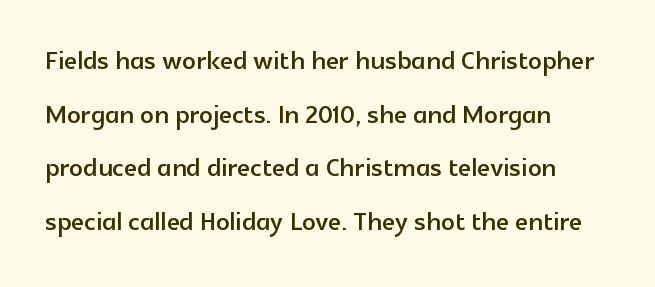
The image shows 34 px sans-serif type, upright; set left-aligned, normal line spacing (1.58x), normal letter spacing, not underlined; a medium x-height.
